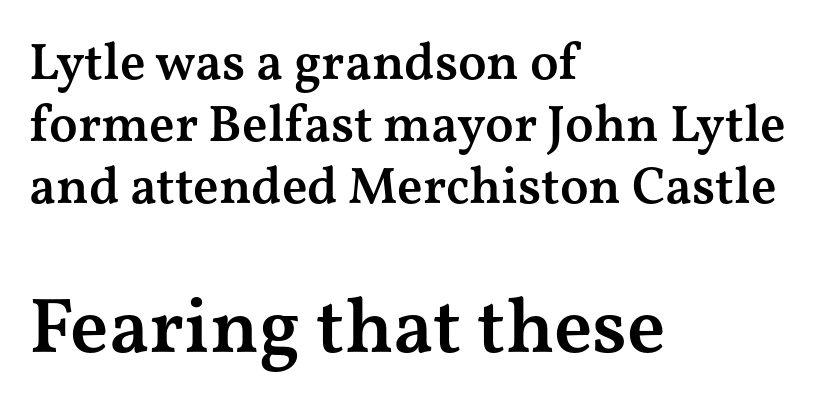
{"serif": "yes", "italic": "no", "bold": "semi", "weight": "semibold", "width": "wide", "stroke_contrast": "medium", "x_height": "medium", "monospaced": "no", "underline": "no", "align": "left", "line_spacing_ratio": 1.19, "letter_spacing": "normal", "letter_spacing_em": 0.0, "larger_block": "second", "size_ratio": 1.5, "glyph_px": 78}
